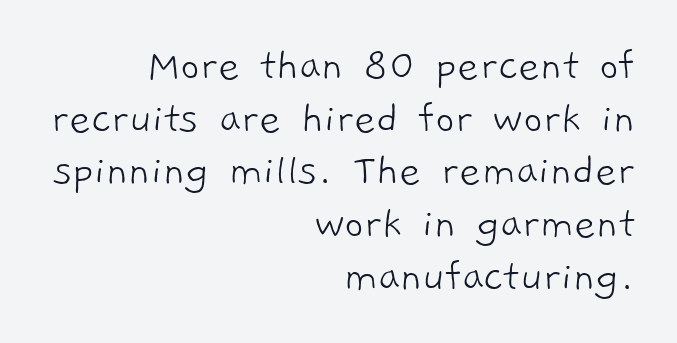
The image shows 47 px light sans-serif type; set right-aligned, tight line spacing (1.12x), normal letter spacing, not underlined; low stroke contrast and a medium x-height.
